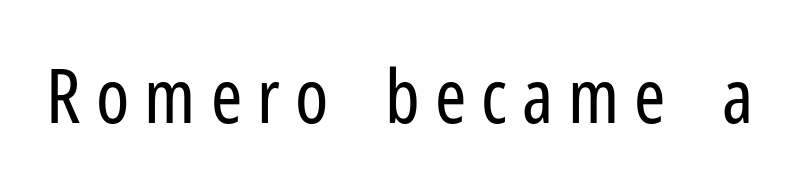
Q: Is the text bold? A: No.
Q: Is the text italic (slanted)? A: No, it is upright.
Q: Is the typeface a serif or a sans-serif typeface? A: Sans-serif.
Q: Is the text underlined? A: No.
Q: Is the spacing between letters normal or unusually wide? A: Unusually wide.
Q: Width (condensed, normal, or wide)? A: Condensed.
Q: Stroke contrast? A: Low.
Q: x-height? A: Medium.
Q: Monospaced? A: No.
